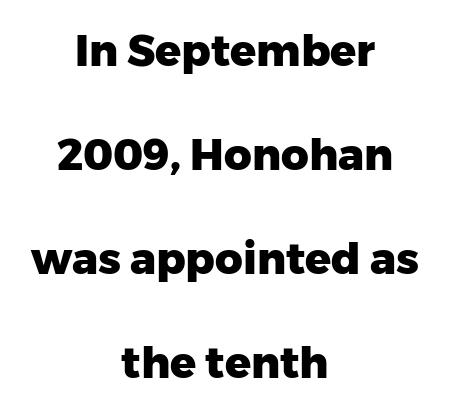
The image shows 43 px heavy sans-serif type, upright; set centered, loose line spacing (2.42x), normal letter spacing, not underlined; low stroke contrast and a medium x-height.
